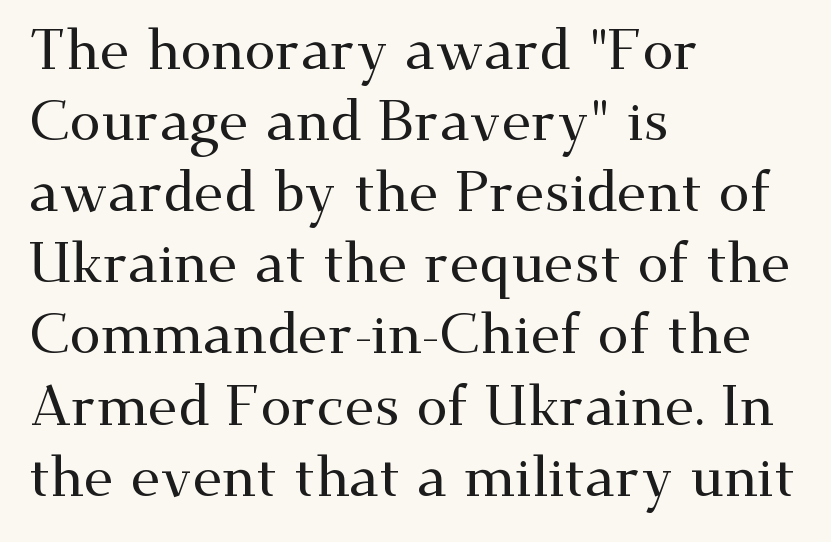
{"serif": "yes", "italic": "no", "width": "wide", "stroke_contrast": "medium", "x_height": "small", "monospaced": "no", "underline": "no", "align": "left", "line_spacing": "normal", "line_spacing_ratio": 1.27, "letter_spacing": "normal", "letter_spacing_em": 0.0, "glyph_px": 56}
